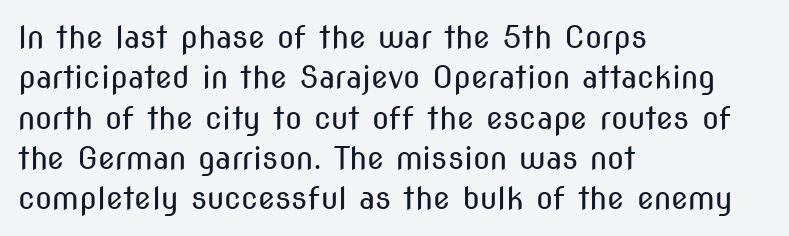
{"serif": "no", "italic": "no", "bold": "no", "weight": "regular", "width": "condensed", "stroke_contrast": "medium", "x_height": "medium", "monospaced": "no", "underline": "no", "align": "left", "line_spacing": "normal", "line_spacing_ratio": 1.3, "letter_spacing": "normal", "letter_spacing_em": 0.0, "glyph_px": 31}
